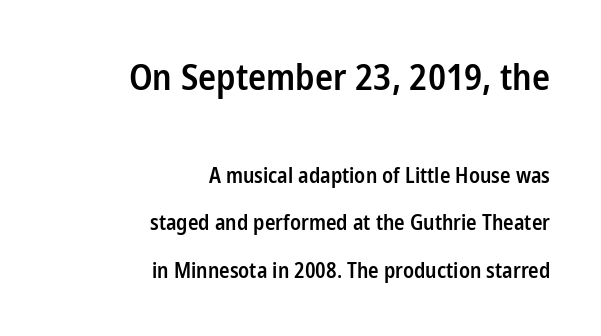
Stems and bowls a touch heavier than normal — semibold. A student would notice the top passage is typeset larger than what follows. Here the glyphs are tracked normally, forming tight word shapes. Style check: upright.
